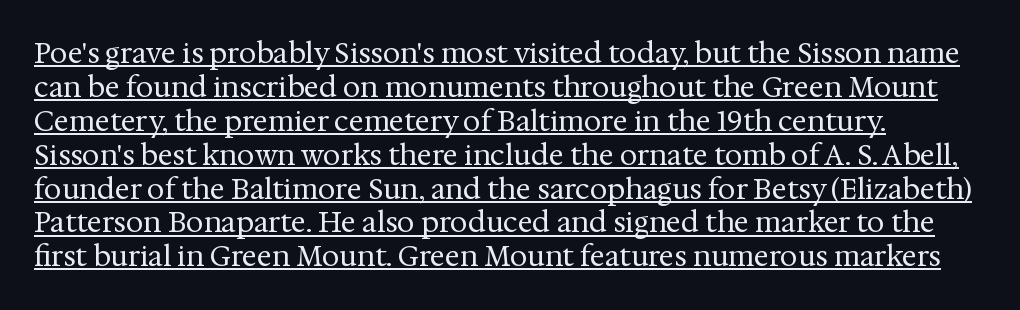
This sample uses an upright cut, with every glyph sitting square on the baseline. To sum up the face: it has serifs. Stroke thickness stays within the range of a standard reading face or lighter. Each letter keeps its own natural width here, so spacing adapts to shape. What stands out about the letter spacing? Nothing — it is the standard amount. These lines stack with their left ends in a neat column.
